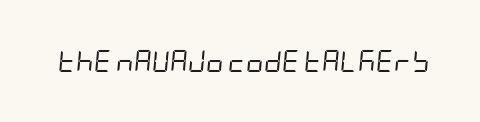
The baseline area is clear. The face looks like a standard text weight, possibly lighter. These lines were composed using italics. Caption: standard tracking, unaltered.
